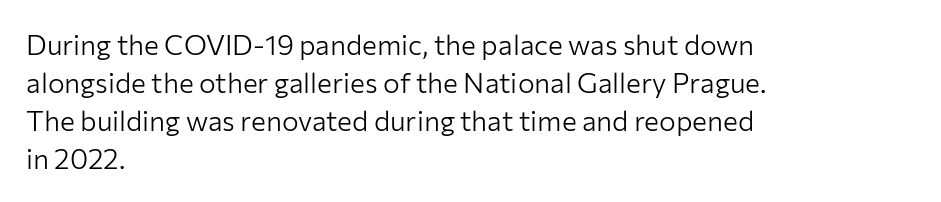
The image shows 28 px light sans-serif type, upright; set left-aligned, normal line spacing (1.36x), normal letter spacing, not underlined; low stroke contrast and a medium x-height.
